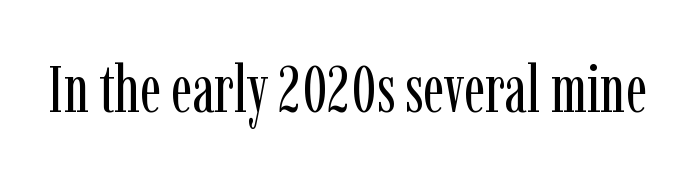
Q: Is the text bold? A: No.
Q: Is the text italic (slanted)? A: No, it is upright.
Q: Is the typeface a serif or a sans-serif typeface? A: Serif.
Q: Is the text underlined? A: No.
Q: Is the spacing between letters normal or unusually wide? A: Normal.
Q: Width (condensed, normal, or wide)? A: Condensed.
Q: Stroke contrast? A: Low.
Q: x-height? A: Medium.
Q: Monospaced? A: No.
